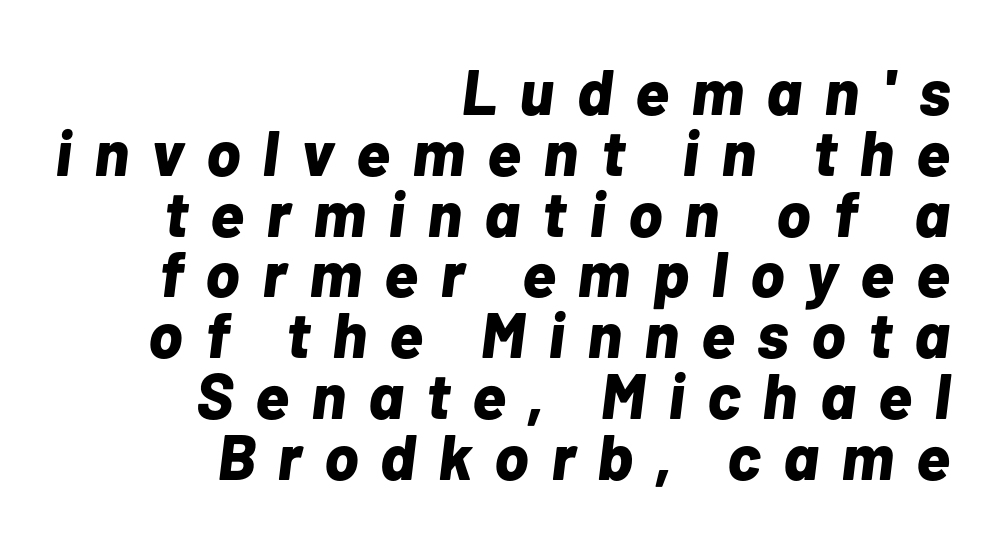
The image shows 64 px bold type, italic (leaning right); set right-aligned, tight line spacing (0.95x), unusually wide letter spacing (+0.35 em), not underlined; low stroke contrast and a medium x-height.
